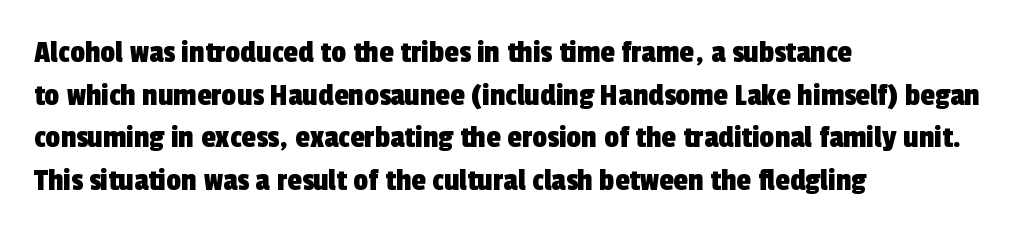
{"serif": "no", "width": "condensed", "x_height": "medium", "monospaced": "no", "underline": "no", "align": "left", "line_spacing": "normal", "line_spacing_ratio": 1.29, "letter_spacing": "normal", "letter_spacing_em": 0.0, "glyph_px": 33}
